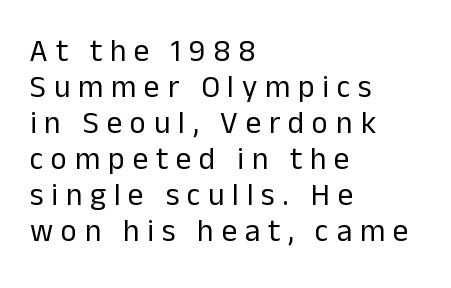
Q: Is the text bold? A: No.
Q: Is the text italic (slanted)? A: No, it is upright.
Q: Is the typeface a serif or a sans-serif typeface? A: Sans-serif.
Q: Is the text underlined? A: No.
Q: How is the paragraph aligned? A: Left-aligned.
Q: Is the spacing between letters normal or unusually wide? A: Unusually wide.
Q: Width (condensed, normal, or wide)? A: Normal.
Q: Stroke contrast? A: Low.
Q: x-height? A: Medium.
Q: Monospaced? A: No.
